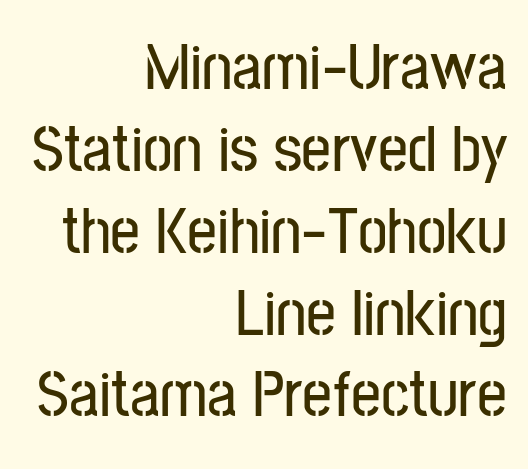
{"serif": "no", "italic": "no", "width": "condensed", "stroke_contrast": "low", "x_height": "medium", "monospaced": "no", "underline": "no", "align": "right", "line_spacing_ratio": 1.24, "letter_spacing": "normal", "letter_spacing_em": 0.0, "glyph_px": 66}
